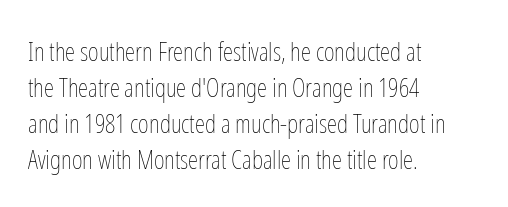
The image shows 26 px text type, upright; set left-aligned, normal line spacing (1.38x), normal letter spacing, not underlined.
